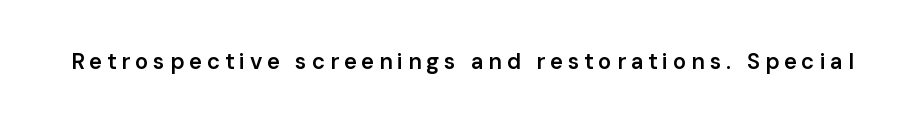
The image shows 22 px text type, upright; set unusually wide letter spacing (+0.22 em), not underlined.
